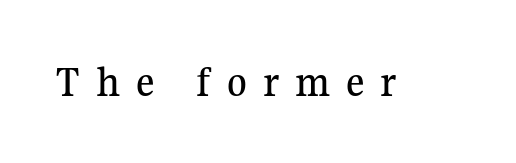
Q: Is the text italic (slanted)? A: No, it is upright.
Q: Is the typeface a serif or a sans-serif typeface? A: Serif.
Q: Is the text underlined? A: No.
Q: Is the spacing between letters normal or unusually wide? A: Unusually wide.
Q: Width (condensed, normal, or wide)? A: Normal.
Q: Stroke contrast? A: Medium.
Q: x-height? A: Medium.
Q: Monospaced? A: No.
